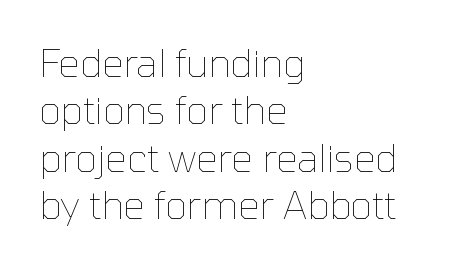
Q: Is the text bold? A: No.
Q: Is the text italic (slanted)? A: No, it is upright.
Q: Is the text underlined? A: No.
Q: How is the paragraph aligned? A: Left-aligned.
Q: Is the spacing between letters normal or unusually wide? A: Normal.
Q: Is the spacing between lines tight, normal or loose? A: Normal.
Q: Width (condensed, normal, or wide)? A: Normal.
Q: Stroke contrast? A: Low.
Q: x-height? A: Medium.
Q: Monospaced? A: No.
